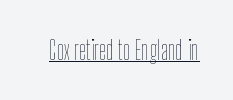
Q: Is the text bold? A: No.
Q: Is the text italic (slanted)? A: No, it is upright.
Q: Is the text underlined? A: Yes.
Q: Is the spacing between letters normal or unusually wide? A: Normal.
